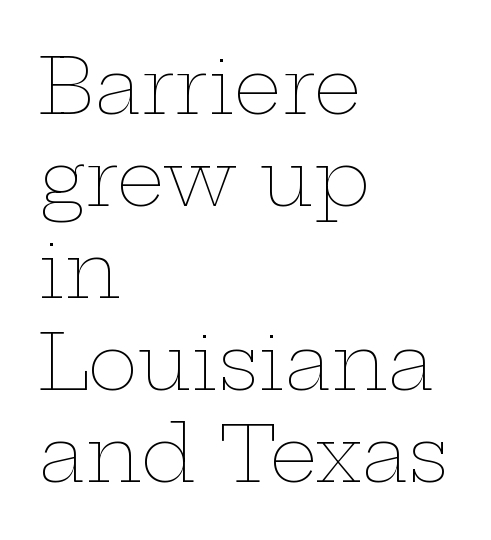
The image shows 76 px thin, wide type, upright; set left-aligned, line spacing 1.21x, normal letter spacing, not underlined; low stroke contrast and a medium x-height.
